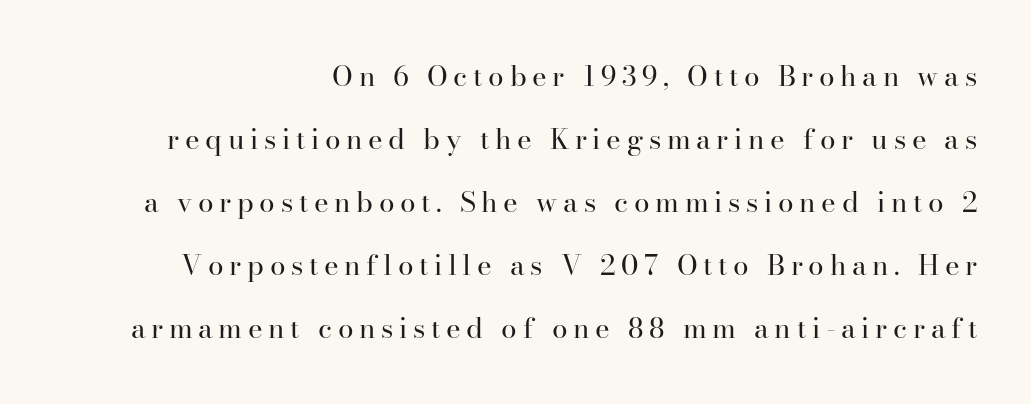
Q: Is the text bold? A: No.
Q: Is the text italic (slanted)? A: No, it is upright.
Q: Is the typeface a serif or a sans-serif typeface? A: Serif.
Q: Is the text underlined? A: No.
Q: Is the spacing between letters normal or unusually wide? A: Unusually wide.
Q: Is the spacing between lines tight, normal or loose? A: Loose.
Q: Width (condensed, normal, or wide)? A: Normal.
Q: Stroke contrast? A: High.
Q: x-height? A: Small.
Q: Monospaced? A: No.
